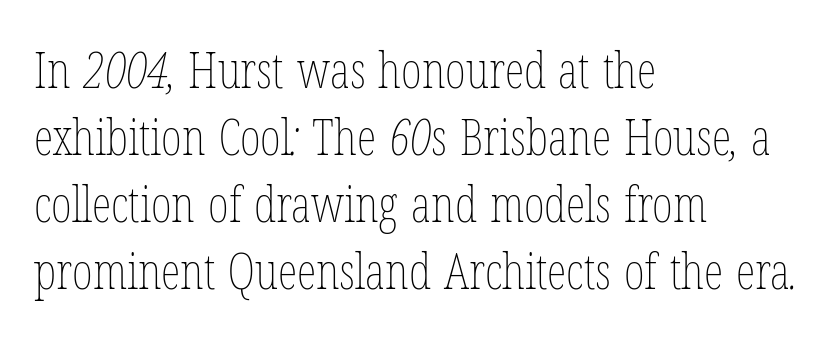
Look at the tracking — it's just the regular setting, nothing added. Underlining? Definitely not there. Where is the straight margin? On the left. Proportional: the letters do not fall into vertical columns. Is this a heavy cut? Hardly; it is regular or lighter.
